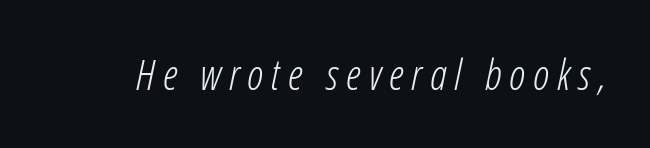
The font's italic variant was chosen for this text. Stems here are at most as thick as an everyday book face. Decoration check: the copy has no underline. Each letter keeps its own natural width here, so spacing adapts to shape.
